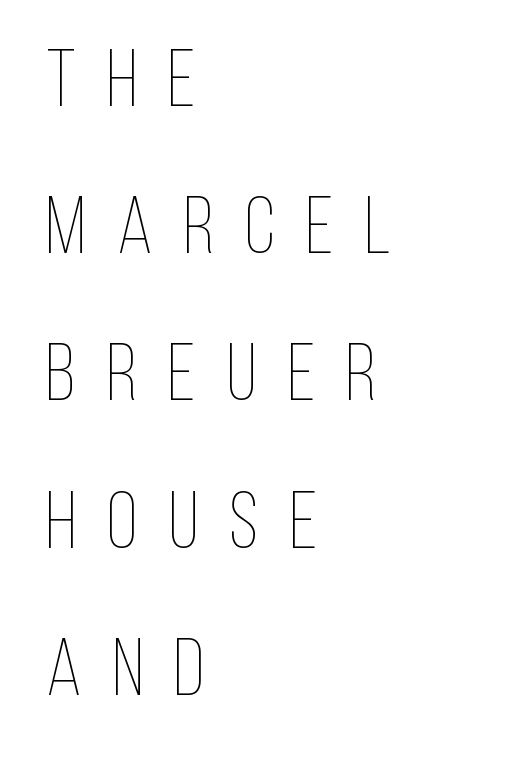
Q: Is the text bold? A: No.
Q: Is the text italic (slanted)? A: No, it is upright.
Q: Is the text underlined? A: No.
Q: How is the paragraph aligned? A: Left-aligned.
Q: Is the spacing between letters normal or unusually wide? A: Unusually wide.
Q: Width (condensed, normal, or wide)? A: Condensed.
Q: Stroke contrast? A: Low.
Q: x-height? A: Large.
Q: Monospaced? A: No.
